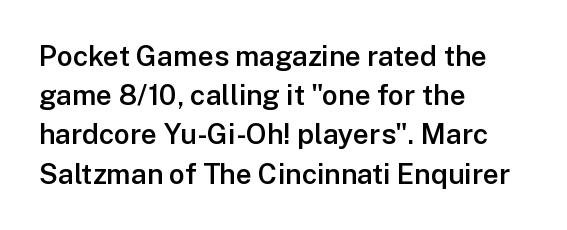
{"serif": "no", "italic": "no", "bold": "semi", "weight": "semibold", "width": "normal", "stroke_contrast": "low", "x_height": "medium", "monospaced": "no", "underline": "no", "align": "left", "line_spacing": "normal", "line_spacing_ratio": 1.4, "letter_spacing": "normal", "letter_spacing_em": 0.0, "glyph_px": 28}
